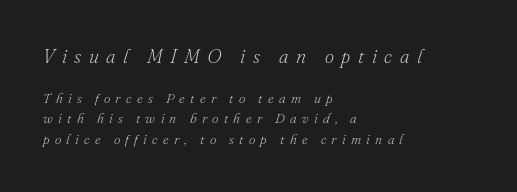
The image shows 20 px text type, italic (leaning right); set left-aligned, normal line spacing (1.48x), unusually wide letter spacing (+0.38 em), not underlined; the first (top) block is 1.43x larger.
